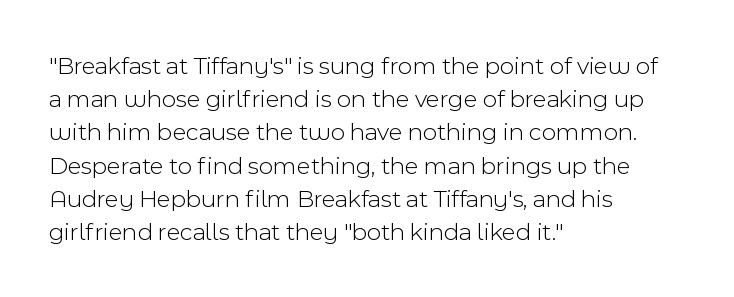
{"italic": "no", "bold": "no", "underline": "no", "align": "left", "line_spacing": "normal", "line_spacing_ratio": 1.33, "letter_spacing": "normal", "letter_spacing_em": 0.0, "glyph_px": 25}
